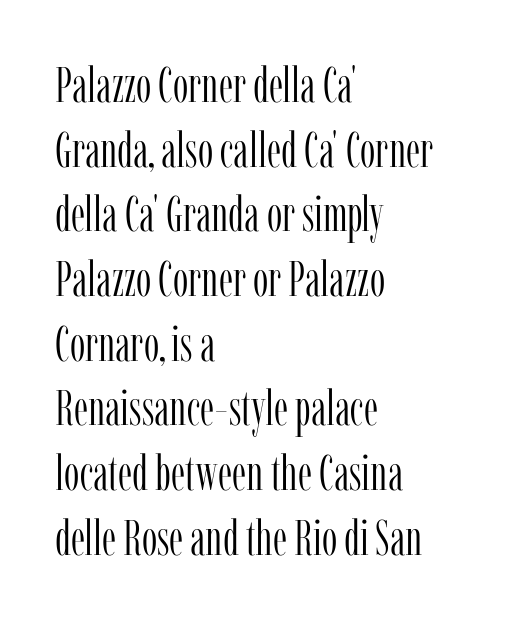
{"serif": "yes", "italic": "no", "bold": "no", "weight": "light", "width": "condensed", "stroke_contrast": "low", "x_height": "medium", "monospaced": "no", "underline": "no", "align": "left", "line_spacing": "normal", "line_spacing_ratio": 1.32, "letter_spacing": "normal", "letter_spacing_em": 0.0, "glyph_px": 49}
